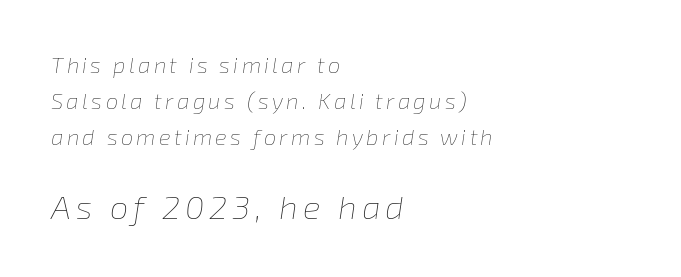
Q: Is the text bold? A: No.
Q: Is the text italic (slanted)? A: Yes, it leans right by about 8 degrees.
Q: Is the text underlined? A: No.
Q: How is the paragraph aligned? A: Left-aligned.
Q: Is the spacing between lines tight, normal or loose? A: Normal.
Q: Which block of text is set in a larger size, the first (top) or the second (bottom)? A: The second (bottom) one.
Q: Width (condensed, normal, or wide)? A: Normal.
Q: Stroke contrast? A: Low.
Q: x-height? A: Medium.
Q: Monospaced? A: No.
